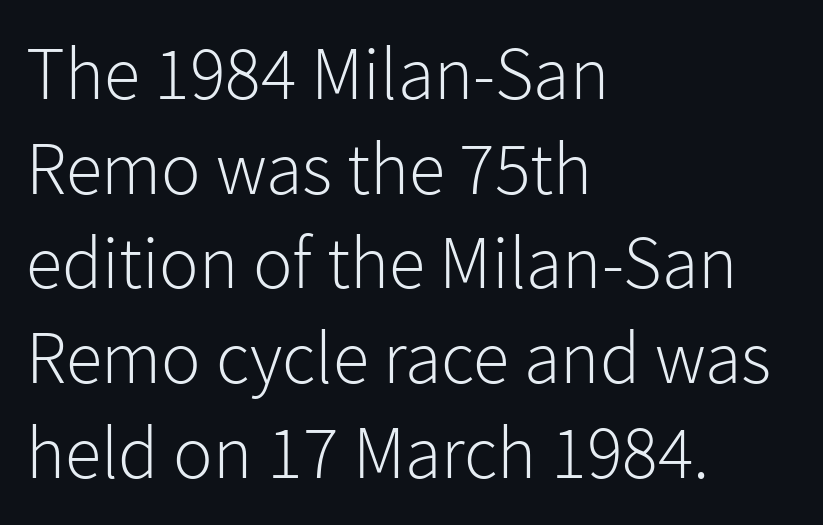
The image shows 74 px light sans-serif type, upright; set left-aligned, normal line spacing (1.28x), normal letter spacing, not underlined; low stroke contrast and a medium x-height.
